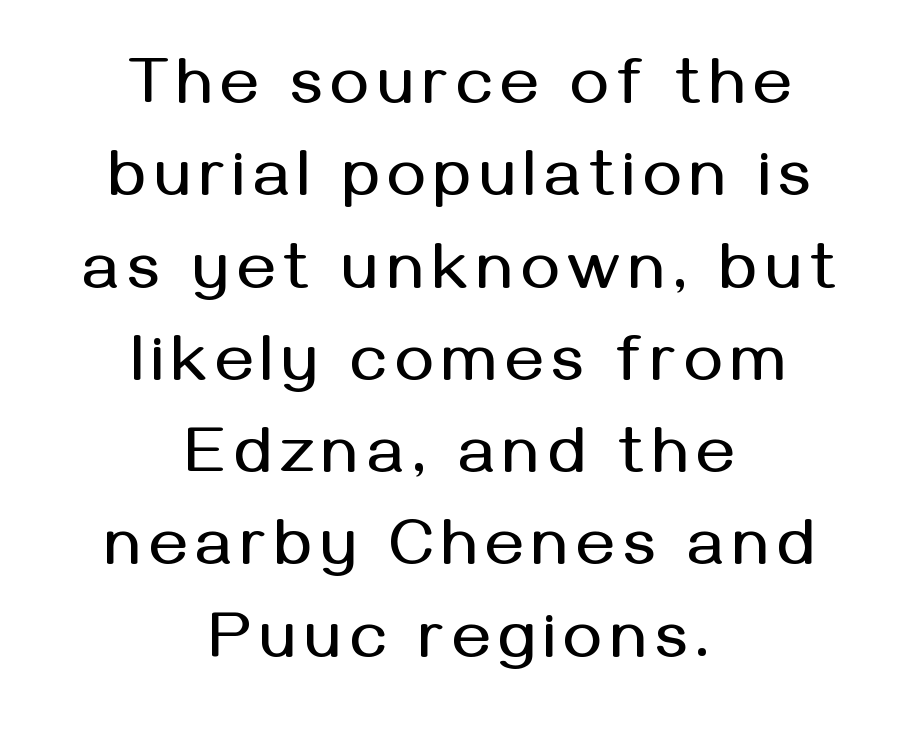
{"serif": "no", "italic": "no", "width": "normal", "stroke_contrast": "medium", "x_height": "medium", "monospaced": "no", "underline": "no", "align": "center", "line_spacing": "normal", "line_spacing_ratio": 1.42, "glyph_px": 65}
